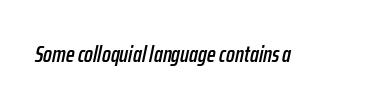
Q: Is the text italic (slanted)? A: Yes, it leans right by about 12 degrees.
Q: Is the text underlined? A: No.
Q: Is the spacing between letters normal or unusually wide? A: Normal.
